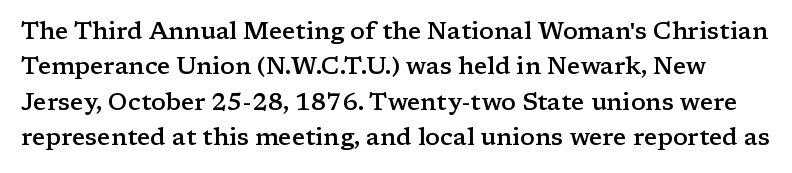
Nope, not italic — everything's standing straight. The sample has been set in demibold, a notch under bold. Glyph-to-glyph distance matches everyday printed text. One glance says typical: line gaps are just what's usual.
